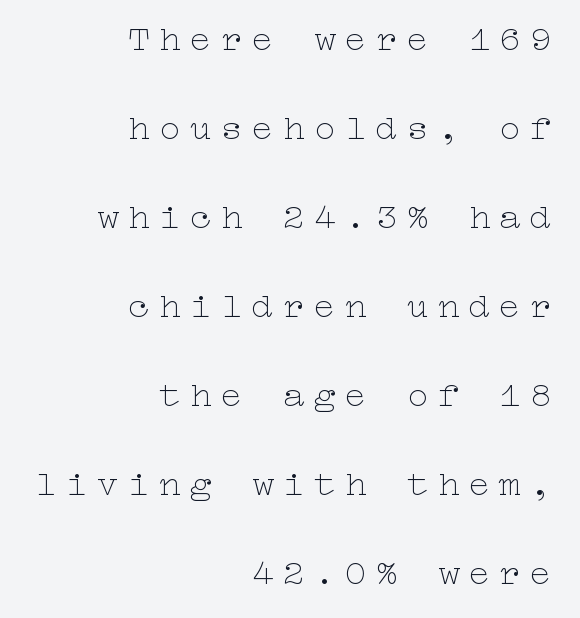
Q: Is the text bold? A: No.
Q: Is the text italic (slanted)? A: No, it is upright.
Q: Is the text underlined? A: No.
Q: How is the paragraph aligned? A: Right-aligned.
Q: Is the spacing between letters normal or unusually wide? A: Unusually wide.
Q: Is the spacing between lines tight, normal or loose? A: Loose.
Q: Width (condensed, normal, or wide)? A: Wide.
Q: Stroke contrast? A: Low.
Q: x-height? A: Medium.
